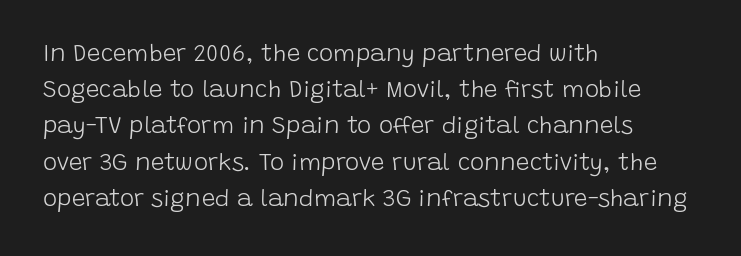
{"italic": "no", "bold": "no", "underline": "no", "align": "left", "line_spacing": "normal", "line_spacing_ratio": 1.51, "letter_spacing": "normal", "letter_spacing_em": 0.0, "glyph_px": 24}
